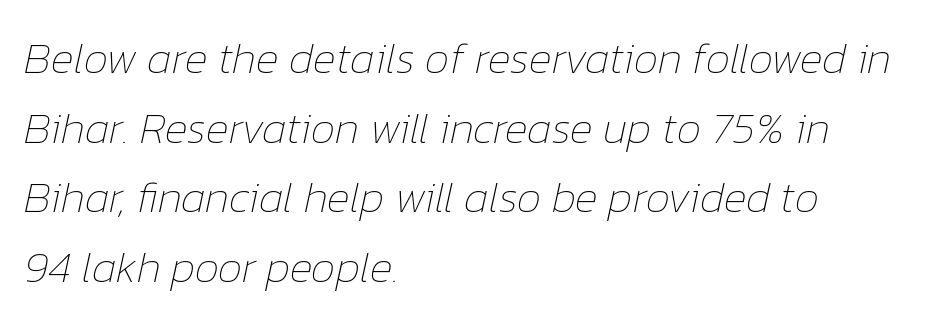
{"italic": "yes", "lean": "right", "slant_degrees": 12, "bold": "no", "weight": "thin", "width": "normal", "stroke_contrast": "low", "x_height": "medium", "monospaced": "no", "underline": "no", "align": "left", "line_spacing": "normal", "line_spacing_ratio": 1.58, "letter_spacing": "normal", "letter_spacing_em": 0.0, "glyph_px": 44}
